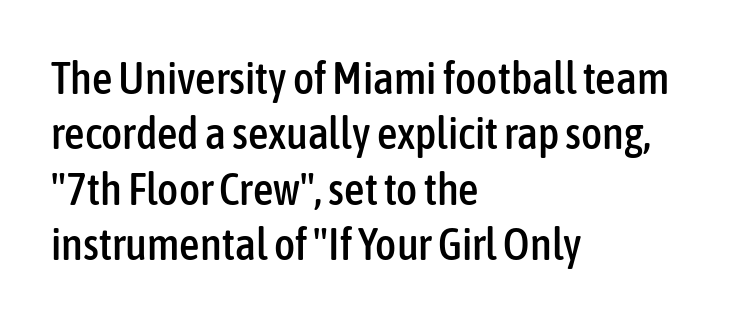
Classification — sans serif. A typesetter would call this proportional, since set widths differ per character. Letters rest on an invisible, unmarked baseline. Line starts are locked; line ends wander.
